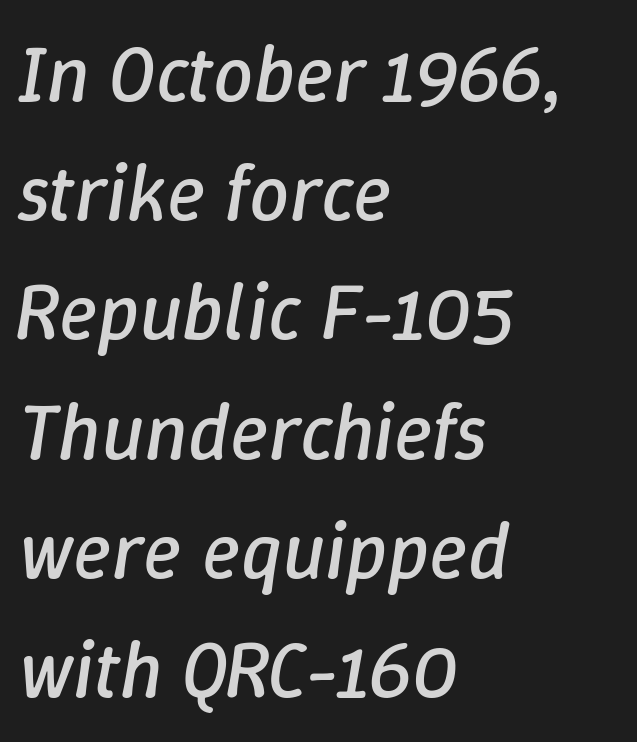
Q: Is the text bold? A: No.
Q: Is the text italic (slanted)? A: Yes, it leans right by about 9 degrees.
Q: Is the text underlined? A: No.
Q: How is the paragraph aligned? A: Left-aligned.
Q: Is the spacing between letters normal or unusually wide? A: Normal.
Q: Is the spacing between lines tight, normal or loose? A: Normal.
Q: Width (condensed, normal, or wide)? A: Normal.
Q: Stroke contrast? A: Low.
Q: x-height? A: Medium.
Q: Monospaced? A: No.
